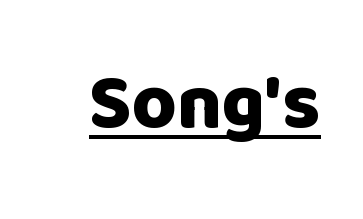
You can see a thin bar hugging the bottom of the glyphs. It's the straight-up-and-down kind of type. Are there feet on the stems? There aren't — it's a sans. Observe the ordinary spacing: letters are neighbours, not strangers.
